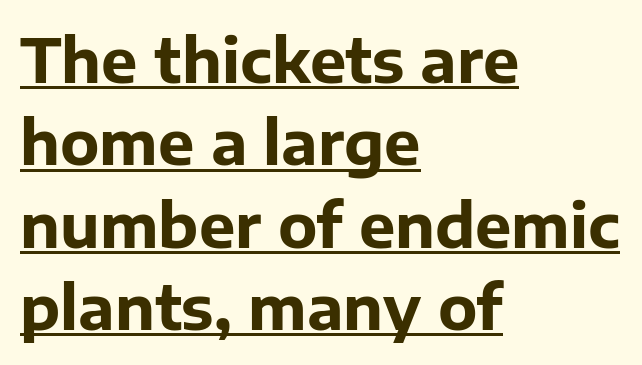
Q: Is the text bold? A: Yes.
Q: Is the text italic (slanted)? A: No, it is upright.
Q: Is the typeface a serif or a sans-serif typeface? A: Sans-serif.
Q: Is the text underlined? A: Yes.
Q: How is the paragraph aligned? A: Left-aligned.
Q: Is the spacing between letters normal or unusually wide? A: Normal.
Q: Is the spacing between lines tight, normal or loose? A: Normal.
Q: Width (condensed, normal, or wide)? A: Normal.
Q: Stroke contrast? A: Low.
Q: x-height? A: Medium.
Q: Monospaced? A: No.
